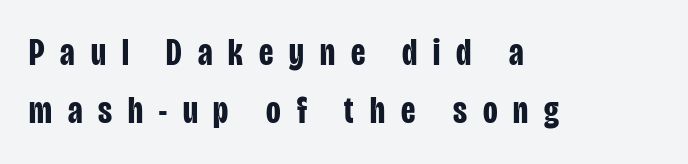
The image shows 38 px bold, condensed sans-serif type, upright; set left-aligned, normal line spacing (1.53x), unusually wide letter spacing (+0.42 em), not underlined; low stroke contrast and a large x-height.
